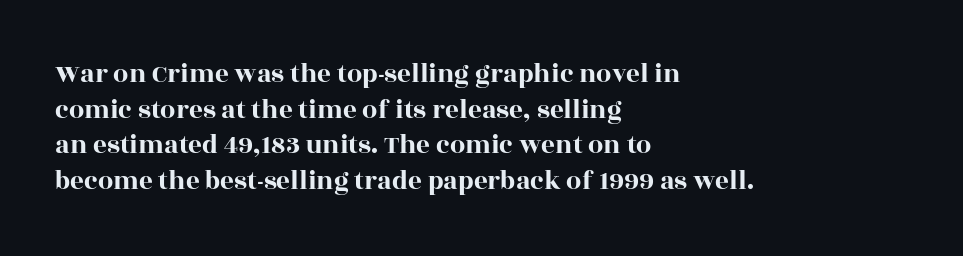
Line spacing here is normal. In terms of posture, this sample is upright. A bare baseline throughout the passage. Does the copy run flush right? No — it runs flush left. You could call the tracking neutral — neither tight nor loose.
